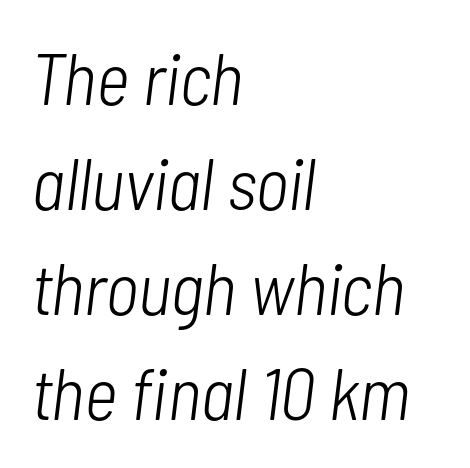
Q: Is the text bold? A: No.
Q: Is the text italic (slanted)? A: Yes, it leans right by about 7 degrees.
Q: Is the text underlined? A: No.
Q: How is the paragraph aligned? A: Left-aligned.
Q: Is the spacing between letters normal or unusually wide? A: Normal.
Q: Is the spacing between lines tight, normal or loose? A: Normal.
Q: Width (condensed, normal, or wide)? A: Condensed.
Q: Stroke contrast? A: Low.
Q: x-height? A: Medium.
Q: Monospaced? A: No.
